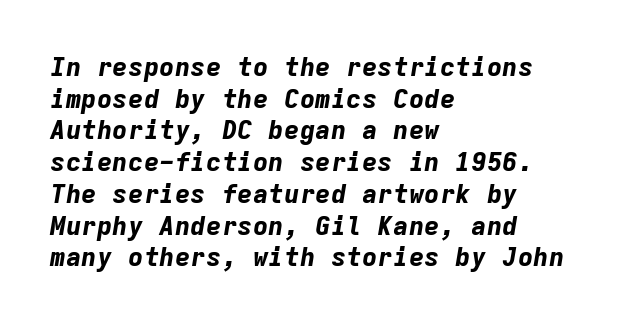
Q: Is the text bold? A: Yes.
Q: Is the text italic (slanted)? A: Yes, it leans right by about 9 degrees.
Q: Is the text underlined? A: No.
Q: How is the paragraph aligned? A: Left-aligned.
Q: Is the spacing between letters normal or unusually wide? A: Normal.
